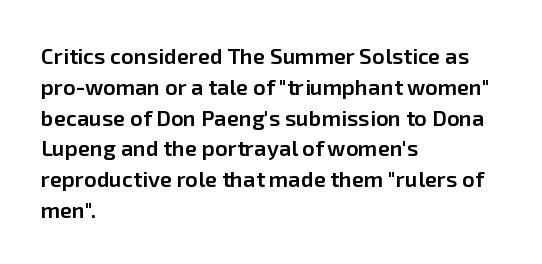
{"italic": "no", "bold": "semi", "underline": "no", "align": "left", "line_spacing": "normal", "line_spacing_ratio": 1.4, "letter_spacing": "normal", "letter_spacing_em": 0.0, "glyph_px": 22}
